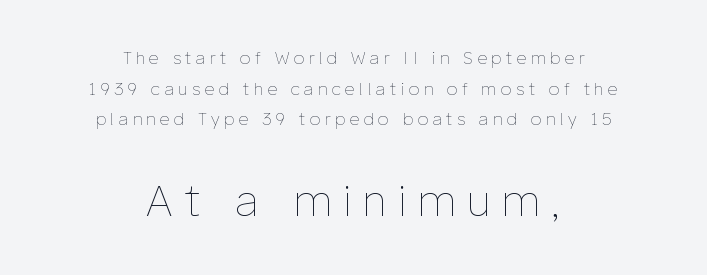
The lines are quadded center. The rendering uses natural spacing where letterforms have individual widths. Caption: expanded tracking, letters set apart. Is this a heavy cut? Hardly; it is regular or lighter. The letters stand upright; this is a roman face. Nobody drew a line under any word here.
